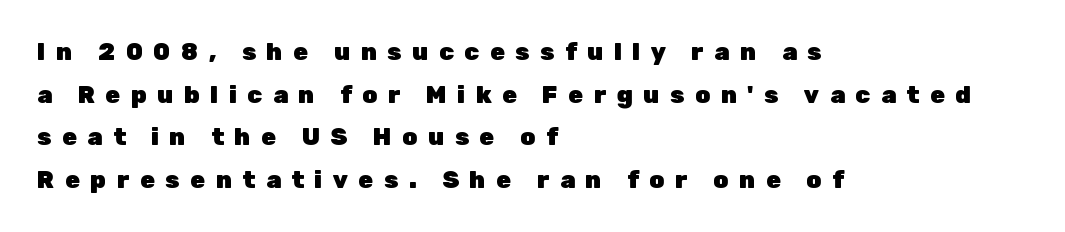
{"italic": "no", "bold": "yes", "underline": "no", "align": "left", "line_spacing_ratio": 1.78, "letter_spacing": "wide", "letter_spacing_em": 0.44, "glyph_px": 24}
